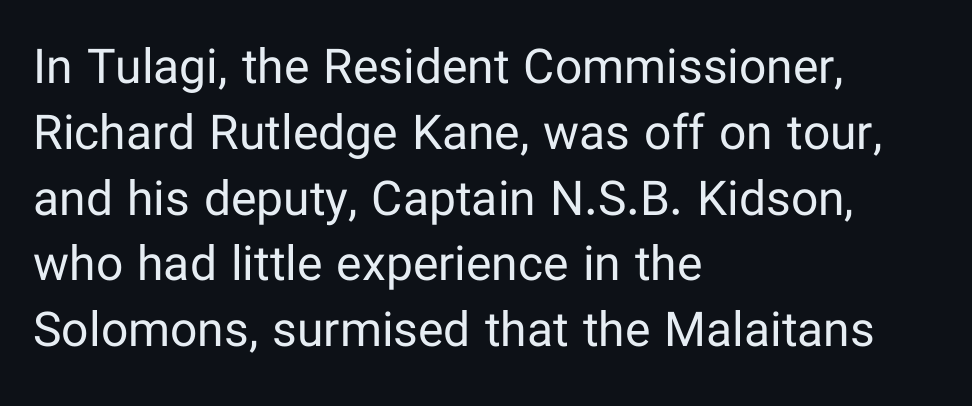
{"serif": "no", "italic": "no", "bold": "no", "weight": "regular", "width": "normal", "stroke_contrast": "low", "x_height": "medium", "monospaced": "no", "underline": "no", "align": "left", "line_spacing": "normal", "line_spacing_ratio": 1.37, "letter_spacing": "normal", "letter_spacing_em": 0.0, "glyph_px": 48}
